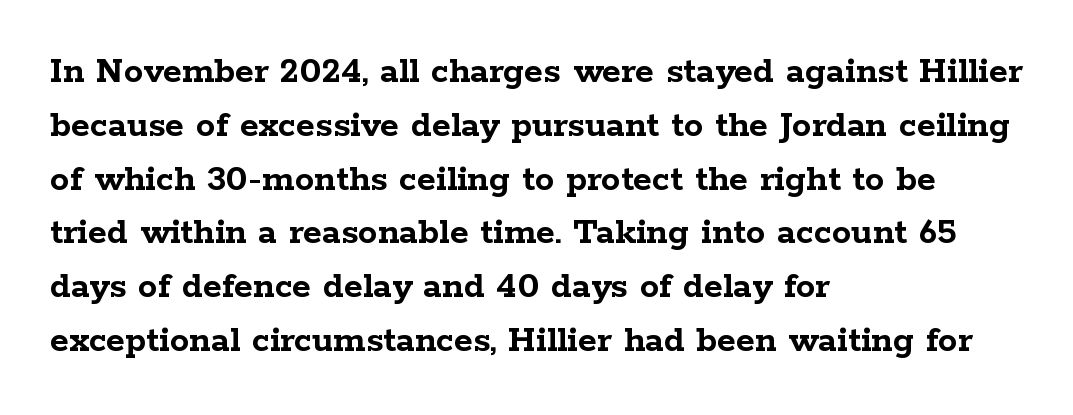
The typesetting leans heavy: a genuine bold. These lines are composed in type with serifs. One glance says typical: line gaps are just what's usual. A bare baseline throughout the passage.
